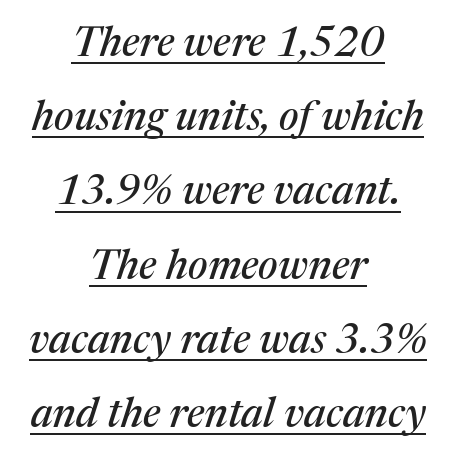
{"serif": "yes", "italic": "yes", "lean": "right", "slant_degrees": 17, "width": "normal", "stroke_contrast": "medium", "x_height": "medium", "monospaced": "no", "underline": "yes", "align": "center", "line_spacing_ratio": 1.81, "letter_spacing": "normal", "letter_spacing_em": 0.0, "glyph_px": 41}
